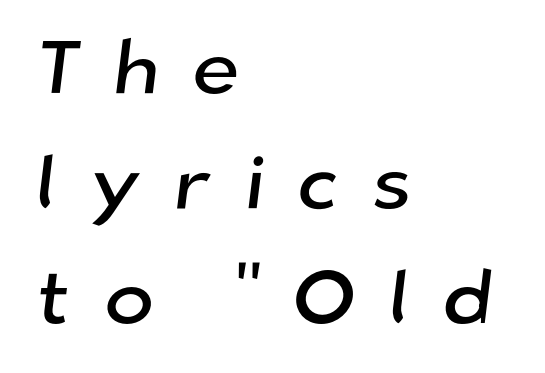
Letters rest on an invisible, unmarked baseline. A typesetter would call this proportional, since set widths differ per character. This rendering uses left alignment, leaving the right contour irregular. The type is letterspaced generously, with wide tracking.
